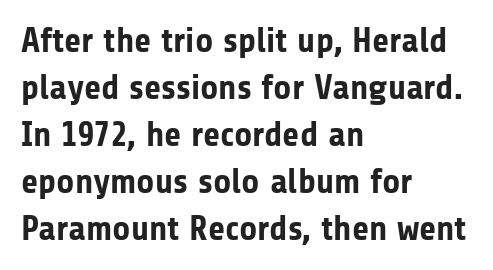
{"serif": "no", "italic": "no", "bold": "yes", "weight": "bold", "width": "normal", "stroke_contrast": "low", "x_height": "medium", "monospaced": "no", "underline": "no", "align": "left", "line_spacing": "normal", "line_spacing_ratio": 1.34, "letter_spacing": "normal", "letter_spacing_em": 0.0, "glyph_px": 35}
